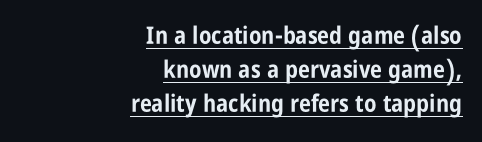
{"italic": "no", "bold": "yes", "underline": "yes", "align": "right", "line_spacing": "normal", "line_spacing_ratio": 1.41, "letter_spacing": "normal", "letter_spacing_em": 0.0, "glyph_px": 24}
